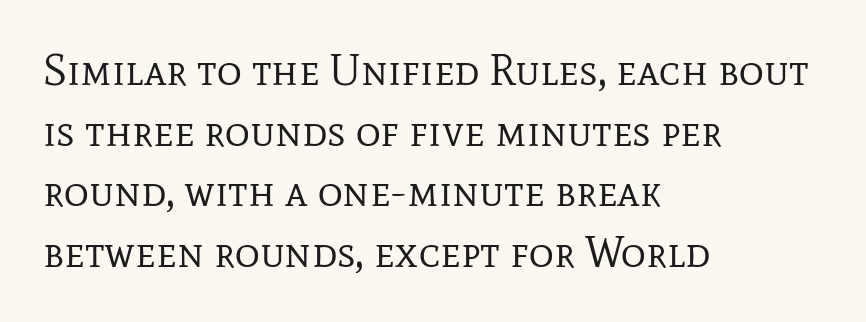
The image shows 43 px regular-weight serif type, upright; set left-aligned, normal line spacing (1.41x), normal letter spacing, not underlined; low stroke contrast and a medium x-height.
